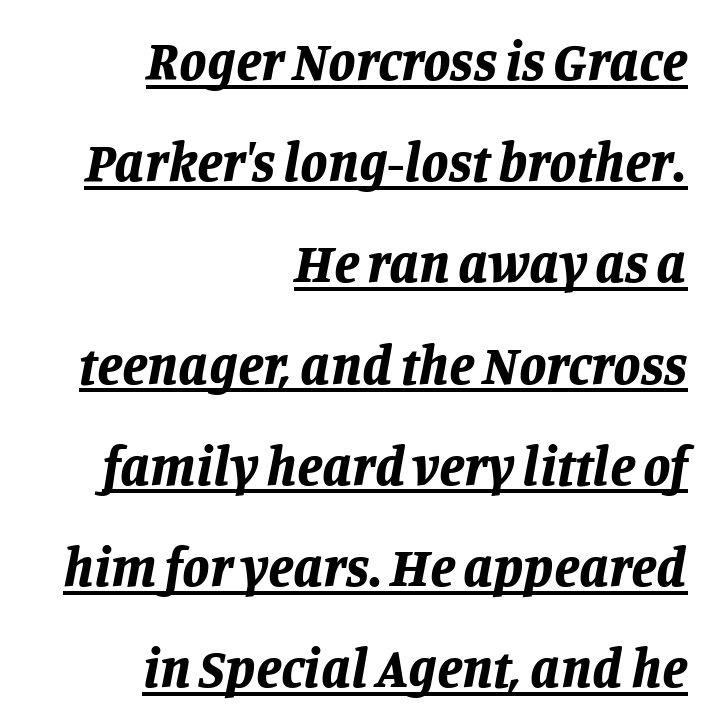
Q: Is the text bold? A: Yes.
Q: Is the text italic (slanted)? A: Yes, it leans right by about 11 degrees.
Q: Is the text underlined? A: Yes.
Q: How is the paragraph aligned? A: Right-aligned.
Q: Is the spacing between letters normal or unusually wide? A: Normal.
Q: Width (condensed, normal, or wide)? A: Normal.
Q: Stroke contrast? A: Low.
Q: x-height? A: Large.
Q: Monospaced? A: No.
